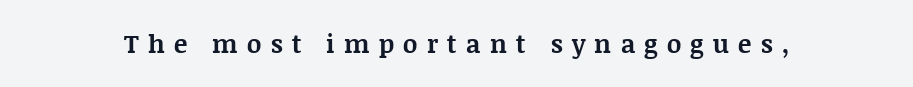
The sample has been set heavy, in full bold. Italic? Not at all — the glyphs are vertical. Unmarked baselines from the first word to the last. Tracking here is generous; glyphs stand well apart from one another.
